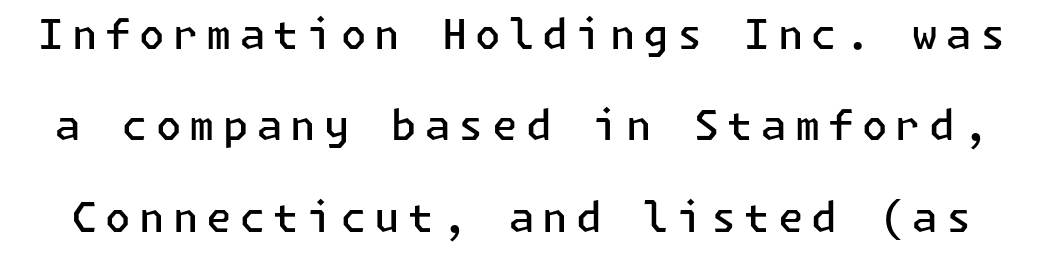
Q: Is the text bold? A: Semi-bold.
Q: Is the text italic (slanted)? A: No, it is upright.
Q: Is the typeface a serif or a sans-serif typeface? A: Sans-serif.
Q: Is the text underlined? A: No.
Q: Is the spacing between letters normal or unusually wide? A: Unusually wide.
Q: Is the spacing between lines tight, normal or loose? A: Loose.
Q: Width (condensed, normal, or wide)? A: Normal.
Q: Stroke contrast? A: Low.
Q: x-height? A: Medium.
